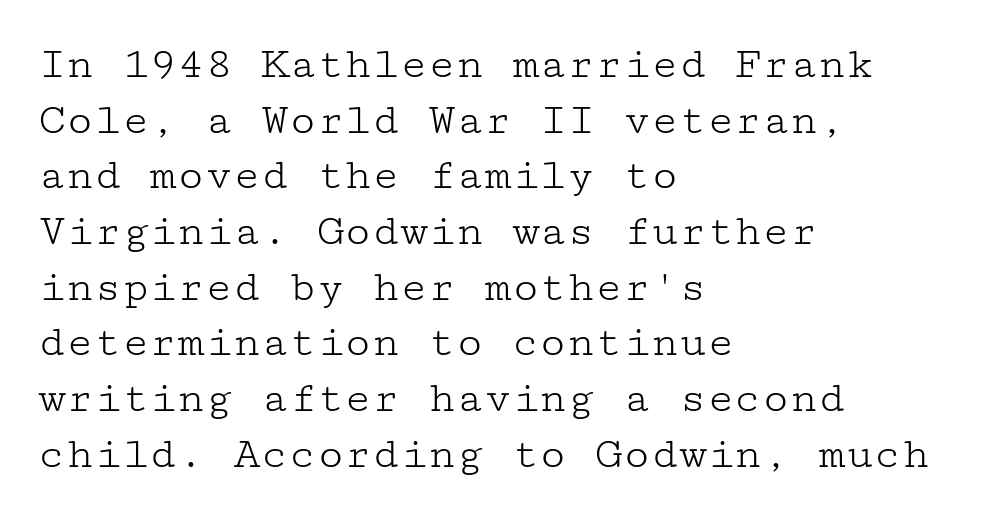
Q: Is the text bold? A: No.
Q: Is the text italic (slanted)? A: No, it is upright.
Q: Is the typeface a serif or a sans-serif typeface? A: Serif.
Q: Is the text underlined? A: No.
Q: How is the paragraph aligned? A: Left-aligned.
Q: Is the spacing between letters normal or unusually wide? A: Normal.
Q: Width (condensed, normal, or wide)? A: Wide.
Q: Stroke contrast? A: Low.
Q: x-height? A: Medium.
